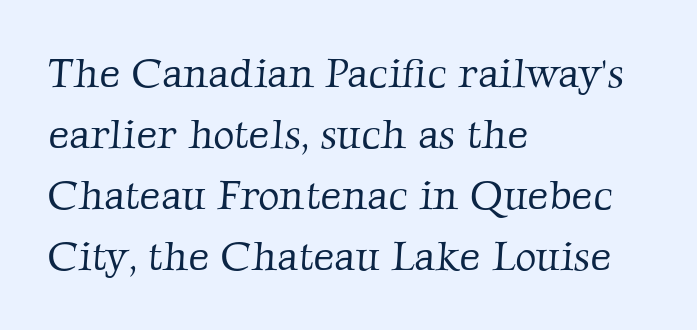
Q: Is the text bold? A: No.
Q: Is the typeface a serif or a sans-serif typeface? A: Serif.
Q: Is the text underlined? A: No.
Q: How is the paragraph aligned? A: Left-aligned.
Q: Is the spacing between letters normal or unusually wide? A: Normal.
Q: Is the spacing between lines tight, normal or loose? A: Normal.
Q: Width (condensed, normal, or wide)? A: Normal.
Q: Stroke contrast? A: Low.
Q: x-height? A: Medium.
Q: Monospaced? A: No.
